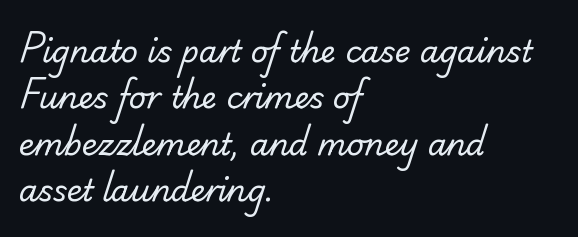
Q: Is the text bold? A: No.
Q: Is the typeface a serif or a sans-serif typeface? A: Sans-serif.
Q: Is the text underlined? A: No.
Q: How is the paragraph aligned? A: Left-aligned.
Q: Is the spacing between letters normal or unusually wide? A: Normal.
Q: Is the spacing between lines tight, normal or loose? A: Normal.
Q: Width (condensed, normal, or wide)? A: Normal.
Q: Stroke contrast? A: Low.
Q: x-height? A: Small.
Q: Monospaced? A: No.
